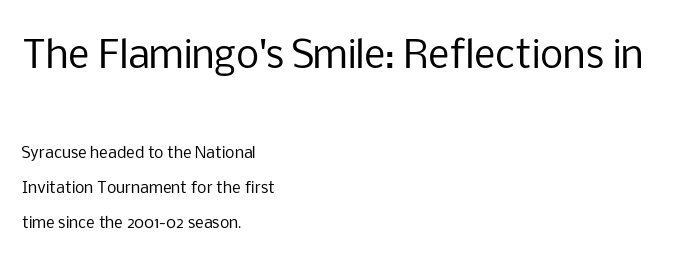
The image shows 37 px regular-weight sans-serif type, upright; set left-aligned, loose line spacing (2.35x), normal letter spacing, not underlined; the first (top) block is 2.47x larger; low stroke contrast and a medium x-height.
